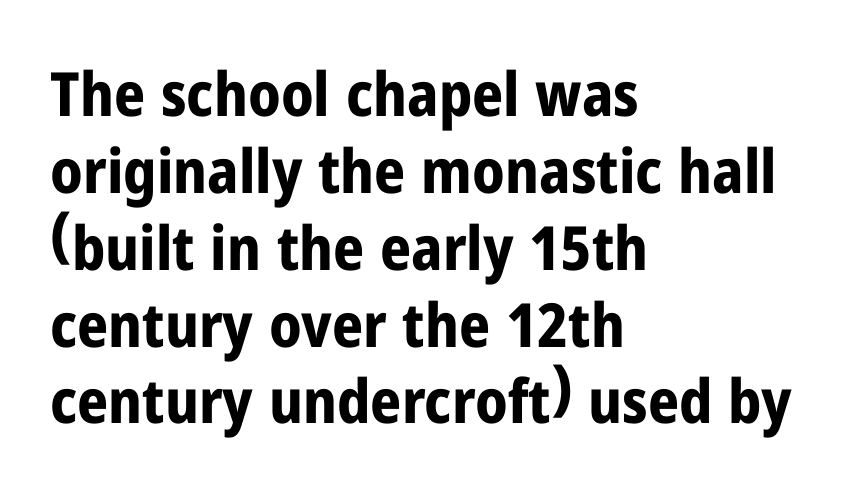
The image shows 61 px bold, condensed sans-serif type, upright; set left-aligned, normal line spacing (1.26x), normal letter spacing, not underlined; low stroke contrast and a medium x-height.
